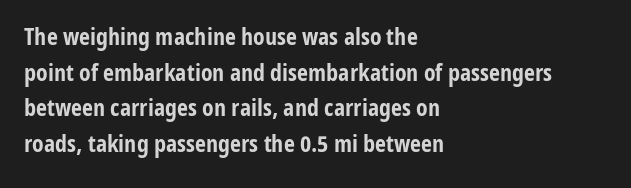
The image shows 24 px bold type, upright; set left-aligned, normal line spacing (1.48x), normal letter spacing, not underlined.
